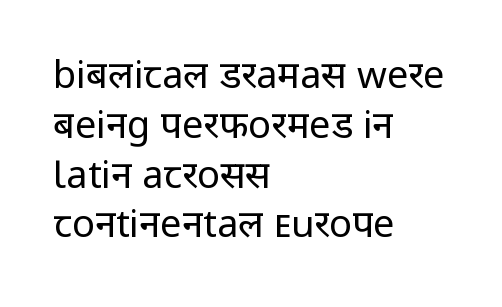
Q: Is the text bold? A: No.
Q: Is the text italic (slanted)? A: No, it is upright.
Q: Is the typeface a serif or a sans-serif typeface? A: Sans-serif.
Q: Is the text underlined? A: No.
Q: How is the paragraph aligned? A: Left-aligned.
Q: Is the spacing between letters normal or unusually wide? A: Normal.
Q: Is the spacing between lines tight, normal or loose? A: Normal.
Q: Width (condensed, normal, or wide)? A: Normal.
Q: Stroke contrast? A: Low.
Q: x-height? A: Medium.
Q: Monospaced? A: No.
